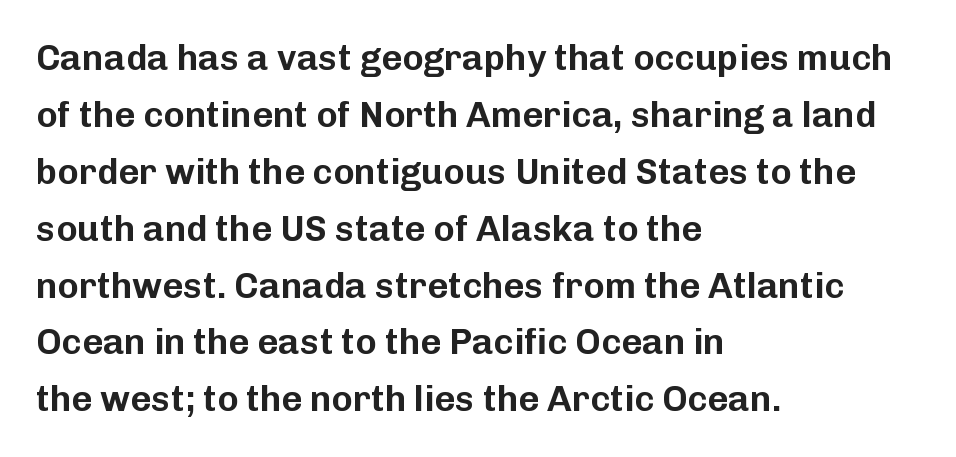
Q: Is the text italic (slanted)? A: No, it is upright.
Q: Is the typeface a serif or a sans-serif typeface? A: Sans-serif.
Q: Is the text underlined? A: No.
Q: How is the paragraph aligned? A: Left-aligned.
Q: Is the spacing between letters normal or unusually wide? A: Normal.
Q: Is the spacing between lines tight, normal or loose? A: Normal.
Q: Width (condensed, normal, or wide)? A: Normal.
Q: Stroke contrast? A: Low.
Q: x-height? A: Medium.
Q: Monospaced? A: No.
